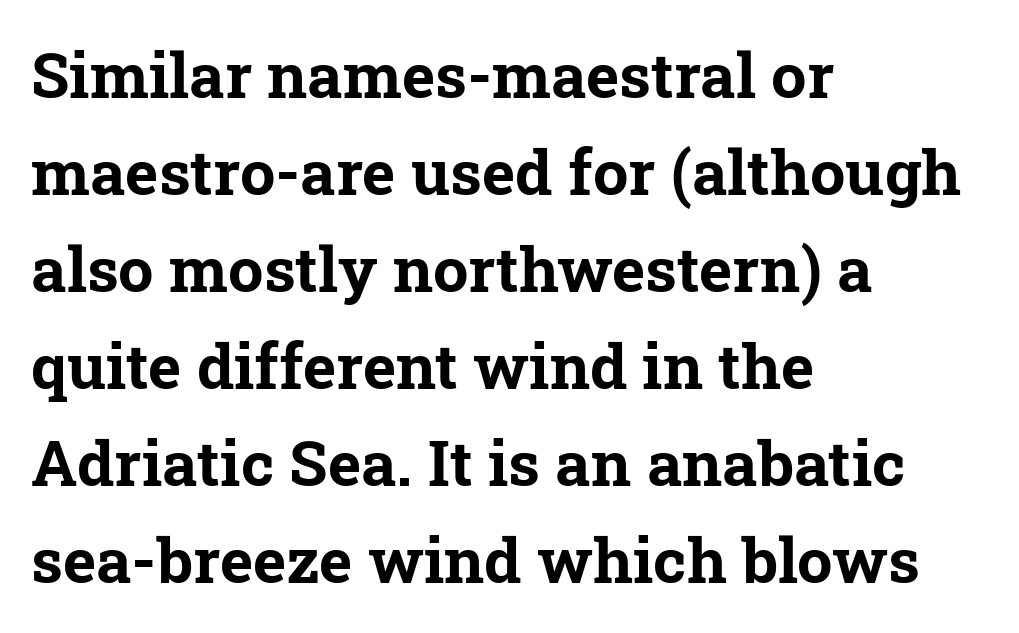
{"serif": "yes", "bold": "yes", "weight": "bold", "width": "normal", "stroke_contrast": "low", "x_height": "medium", "monospaced": "no", "underline": "no", "align": "left", "line_spacing": "normal", "line_spacing_ratio": 1.54, "letter_spacing": "normal", "letter_spacing_em": 0.0, "glyph_px": 63}
